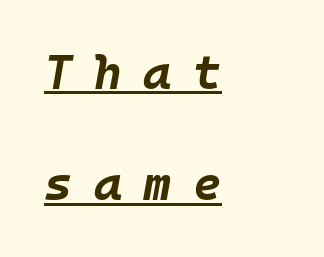
Q: Is the text bold? A: Yes.
Q: Is the text italic (slanted)? A: Yes, it leans right by about 10 degrees.
Q: Is the text underlined? A: Yes.
Q: How is the paragraph aligned? A: Left-aligned.
Q: Is the spacing between letters normal or unusually wide? A: Unusually wide.
Q: Is the spacing between lines tight, normal or loose? A: Loose.
Q: Width (condensed, normal, or wide)? A: Normal.
Q: Stroke contrast? A: Low.
Q: x-height? A: Large.
Q: Monospaced? A: Yes.
